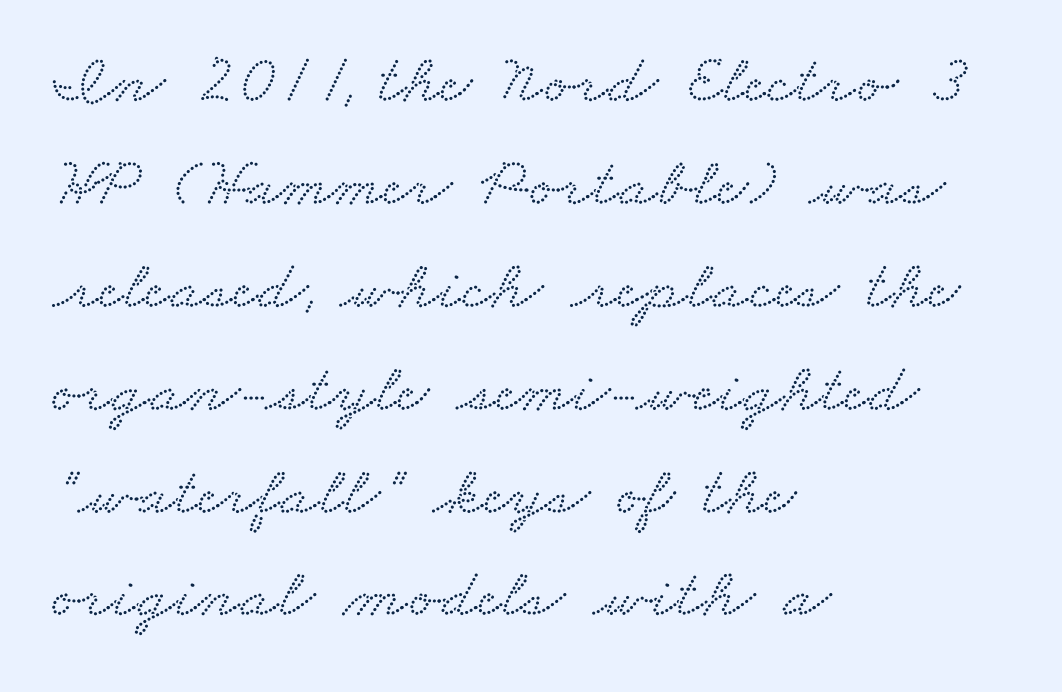
Q: Is the text underlined? A: No.
Q: How is the paragraph aligned? A: Left-aligned.
Q: Is the spacing between letters normal or unusually wide? A: Normal.
Q: Is the spacing between lines tight, normal or loose? A: Normal.
Q: Width (condensed, normal, or wide)? A: Wide.
Q: Stroke contrast? A: Low.
Q: x-height? A: Small.
Q: Monospaced? A: No.
